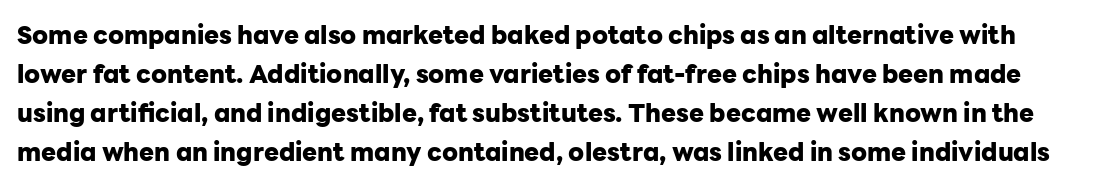
The image shows 25 px bold type, upright; set normal line spacing (1.56x), normal letter spacing, not underlined.
